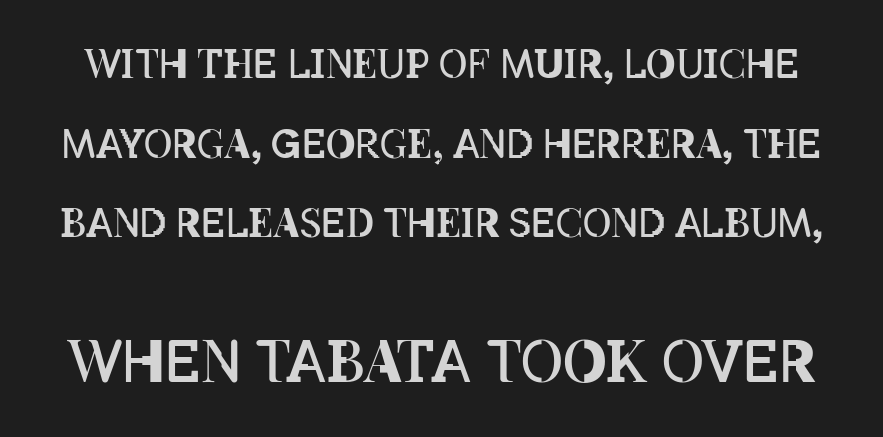
Q: Is the text bold? A: No.
Q: Is the text italic (slanted)? A: No, it is upright.
Q: Is the text underlined? A: No.
Q: Is the spacing between letters normal or unusually wide? A: Normal.
Q: Is the spacing between lines tight, normal or loose? A: Loose.
Q: Which block of text is set in a larger size, the first (top) or the second (bottom)? A: The second (bottom) one.
Q: Width (condensed, normal, or wide)? A: Condensed.
Q: Stroke contrast? A: Low.
Q: x-height? A: Large.
Q: Monospaced? A: No.
